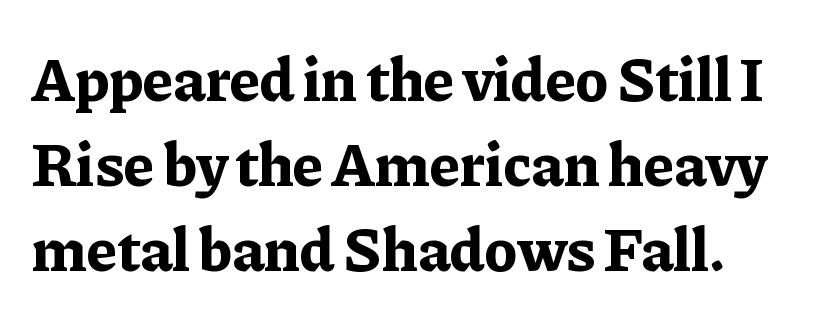
Q: Is the text bold? A: Yes.
Q: Is the text italic (slanted)? A: No, it is upright.
Q: Is the typeface a serif or a sans-serif typeface? A: Serif.
Q: Is the text underlined? A: No.
Q: Is the spacing between letters normal or unusually wide? A: Normal.
Q: Is the spacing between lines tight, normal or loose? A: Normal.
Q: Width (condensed, normal, or wide)? A: Normal.
Q: Stroke contrast? A: Low.
Q: x-height? A: Medium.
Q: Monospaced? A: No.
